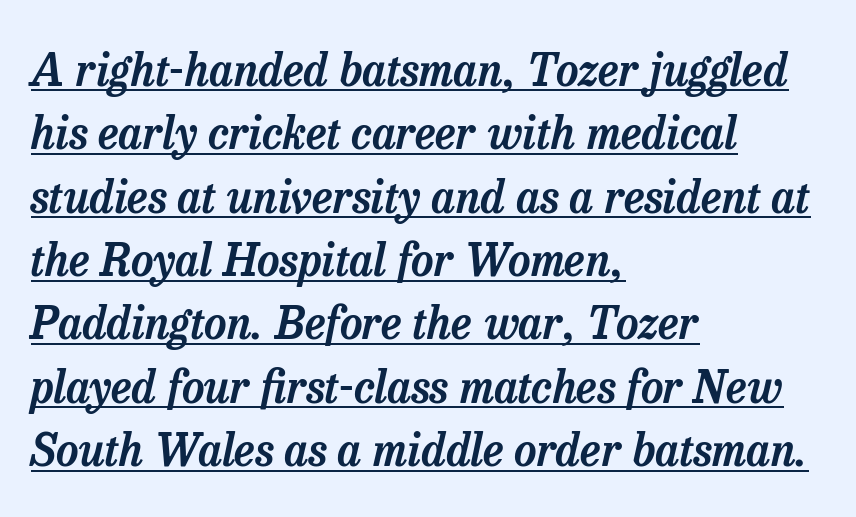
The font's italic variant was chosen for this text. These lines are set flush left with a ragged right edge. Baseline-to-baseline distance is the conventional proportion of letter height. Students, note that the glyphs here touch the page at normal intervals.
